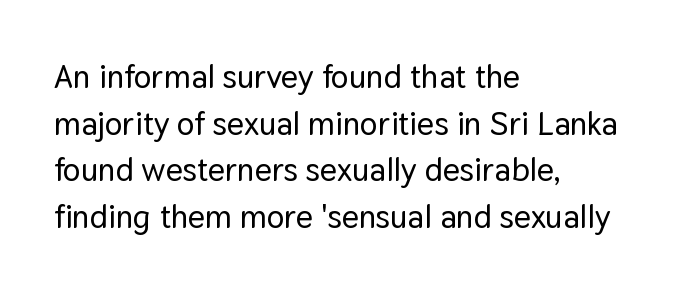
Q: Is the text italic (slanted)? A: No, it is upright.
Q: Is the typeface a serif or a sans-serif typeface? A: Sans-serif.
Q: Is the text underlined? A: No.
Q: How is the paragraph aligned? A: Left-aligned.
Q: Is the spacing between letters normal or unusually wide? A: Normal.
Q: Is the spacing between lines tight, normal or loose? A: Normal.
Q: Width (condensed, normal, or wide)? A: Normal.
Q: Stroke contrast? A: Low.
Q: x-height? A: Medium.
Q: Monospaced? A: No.
